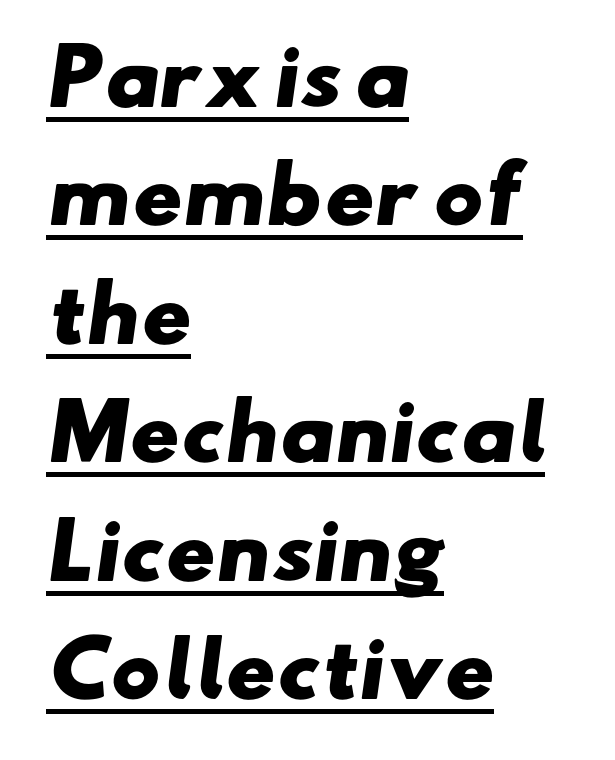
The image shows 75 px heavy, wide sans-serif type; set left-aligned, normal line spacing (1.58x), normal letter spacing, underlined; low stroke contrast and a small x-height.
